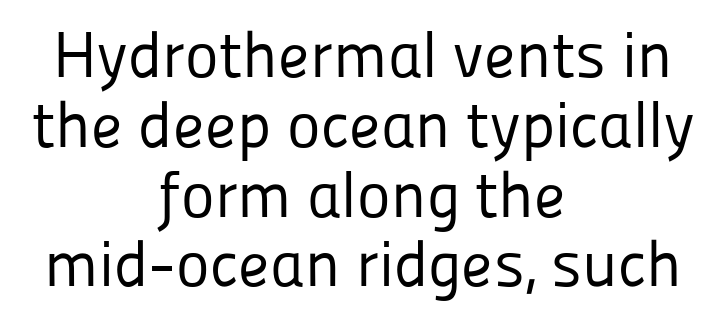
Q: Is the text bold? A: No.
Q: Is the text italic (slanted)? A: No, it is upright.
Q: Is the typeface a serif or a sans-serif typeface? A: Sans-serif.
Q: Is the text underlined? A: No.
Q: How is the paragraph aligned? A: Centered.
Q: Is the spacing between letters normal or unusually wide? A: Normal.
Q: Is the spacing between lines tight, normal or loose? A: Tight.
Q: Width (condensed, normal, or wide)? A: Normal.
Q: Stroke contrast? A: Low.
Q: x-height? A: Medium.
Q: Monospaced? A: No.
